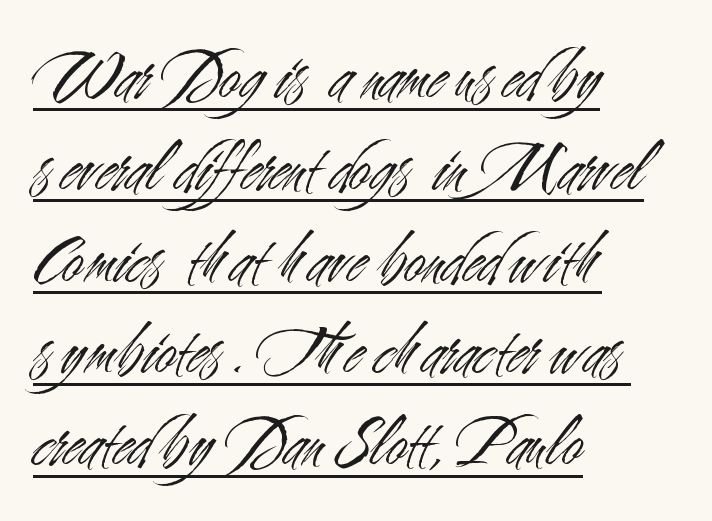
{"serif": "no", "bold": "no", "weight": "light", "width": "condensed", "stroke_contrast": "medium", "x_height": "small", "monospaced": "no", "underline": "yes", "align": "left", "line_spacing_ratio": 1.24, "letter_spacing": "normal", "letter_spacing_em": 0.0, "glyph_px": 74}
